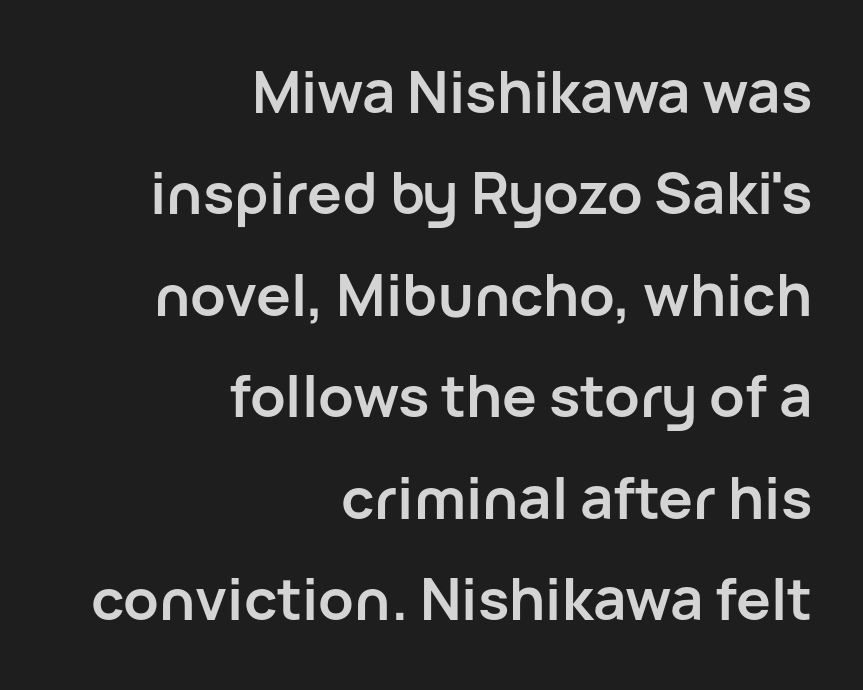
The image shows 58 px semibold sans-serif type, upright; set right-aligned, line spacing 1.75x, normal letter spacing, not underlined; low stroke contrast and a medium x-height.
